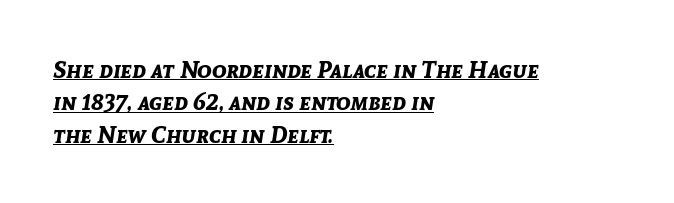
The image shows 24 px bold type, italic (leaning right); set left-aligned, normal line spacing (1.35x), normal letter spacing, underlined.
